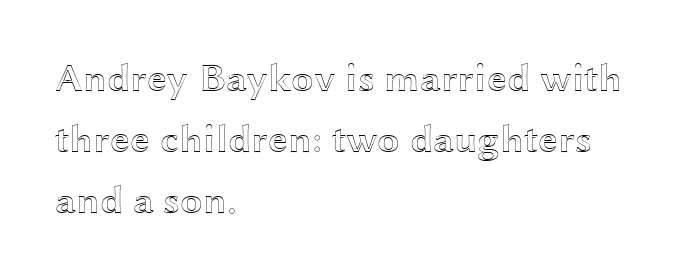
Q: Is the text italic (slanted)? A: No, it is upright.
Q: Is the text underlined? A: No.
Q: How is the paragraph aligned? A: Left-aligned.
Q: Is the spacing between letters normal or unusually wide? A: Normal.
Q: Is the spacing between lines tight, normal or loose? A: Normal.
Q: Width (condensed, normal, or wide)? A: Wide.
Q: x-height? A: Medium.
Q: Monospaced? A: No.
